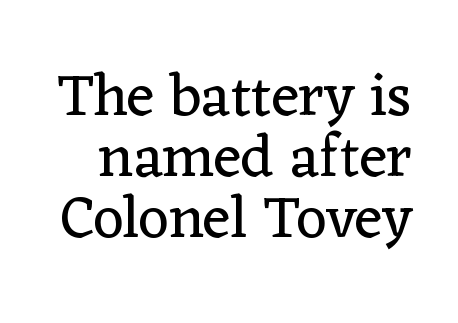
Q: Is the text bold? A: No.
Q: Is the text italic (slanted)? A: No, it is upright.
Q: Is the typeface a serif or a sans-serif typeface? A: Serif.
Q: Is the text underlined? A: No.
Q: Is the spacing between letters normal or unusually wide? A: Normal.
Q: Is the spacing between lines tight, normal or loose? A: Tight.
Q: Width (condensed, normal, or wide)? A: Normal.
Q: Stroke contrast? A: Low.
Q: x-height? A: Medium.
Q: Monospaced? A: No.
